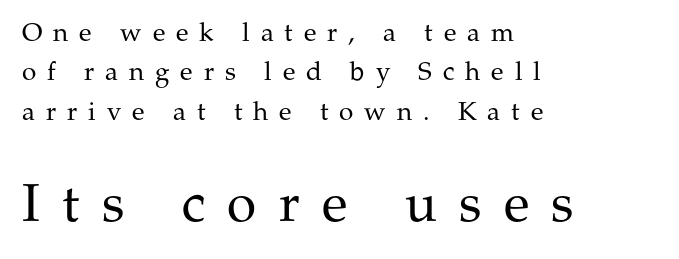
{"serif": "yes", "italic": "no", "bold": "no", "weight": "regular", "width": "normal", "stroke_contrast": "medium", "x_height": "medium", "monospaced": "no", "underline": "no", "align": "left", "line_spacing": "normal", "line_spacing_ratio": 1.51, "letter_spacing": "wide", "letter_spacing_em": 0.42, "larger_block": "second", "size_ratio": 2.04, "glyph_px": 53}
